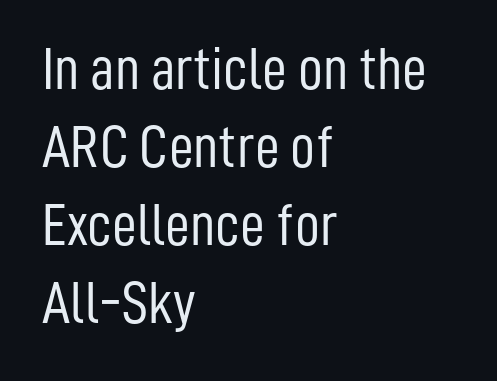
The image shows 61 px light, condensed sans-serif type, upright; set left-aligned, normal line spacing (1.28x), normal letter spacing, not underlined; low stroke contrast and a medium x-height.
